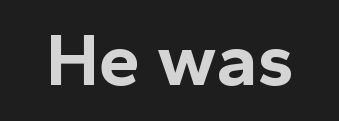
Q: Is the text bold? A: Yes.
Q: Is the text italic (slanted)? A: No, it is upright.
Q: Is the typeface a serif or a sans-serif typeface? A: Sans-serif.
Q: Is the text underlined? A: No.
Q: Is the spacing between letters normal or unusually wide? A: Normal.
Q: Width (condensed, normal, or wide)? A: Normal.
Q: x-height? A: Medium.
Q: Monospaced? A: No.
